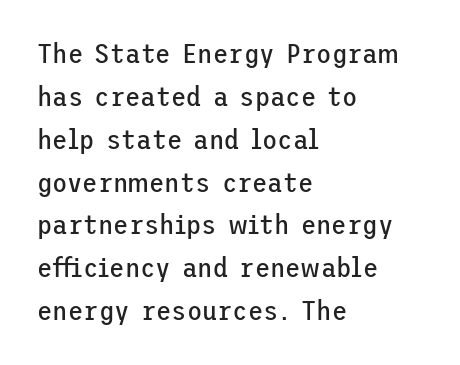
The image shows 28 px regular-weight sans-serif type, upright; set left-aligned, normal line spacing (1.53x), normal letter spacing, not underlined; low stroke contrast and a medium x-height.
